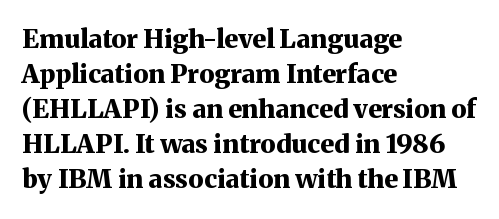
{"italic": "no", "bold": "yes", "underline": "no", "align": "left", "line_spacing": "normal", "line_spacing_ratio": 1.35, "letter_spacing": "normal", "letter_spacing_em": 0.0, "glyph_px": 26}
